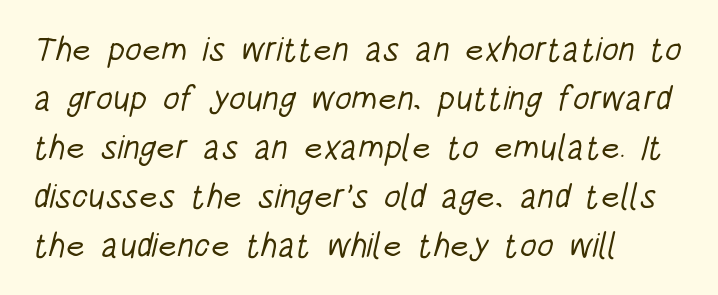
Q: Is the text bold? A: No.
Q: Is the typeface a serif or a sans-serif typeface? A: Sans-serif.
Q: Is the text underlined? A: No.
Q: How is the paragraph aligned? A: Left-aligned.
Q: Is the spacing between letters normal or unusually wide? A: Normal.
Q: Is the spacing between lines tight, normal or loose? A: Normal.
Q: Width (condensed, normal, or wide)? A: Condensed.
Q: Stroke contrast? A: Low.
Q: x-height? A: Large.
Q: Monospaced? A: No.
